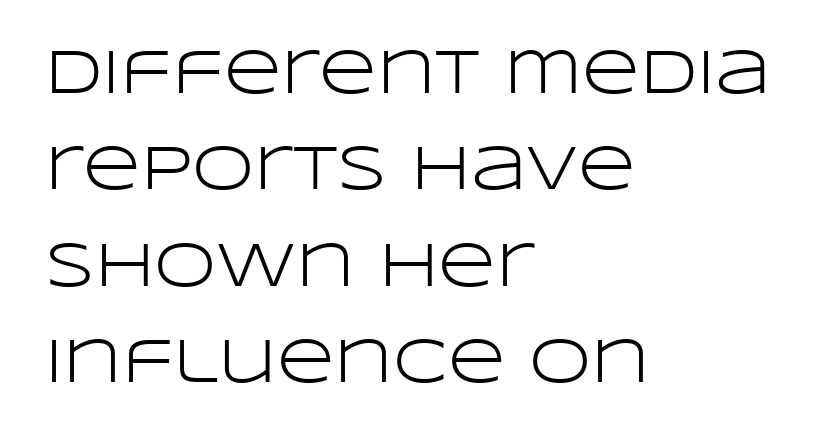
The image shows 63 px light, wide sans-serif type, upright; set left-aligned, normal line spacing (1.53x), normal letter spacing, not underlined; low stroke contrast and a large x-height.
